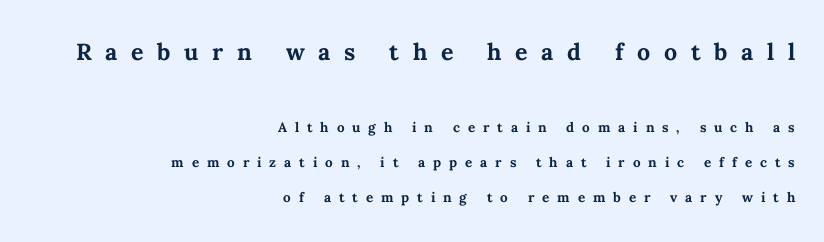
{"italic": "no", "bold": "yes", "weight": "semibold", "width": "normal", "stroke_contrast": "medium", "x_height": "medium", "monospaced": "no", "underline": "no", "align": "right", "line_spacing": "loose", "line_spacing_ratio": 1.95, "letter_spacing": "wide", "letter_spacing_em": 0.44, "larger_block": "first", "size_ratio": 1.72, "glyph_px": 31}
